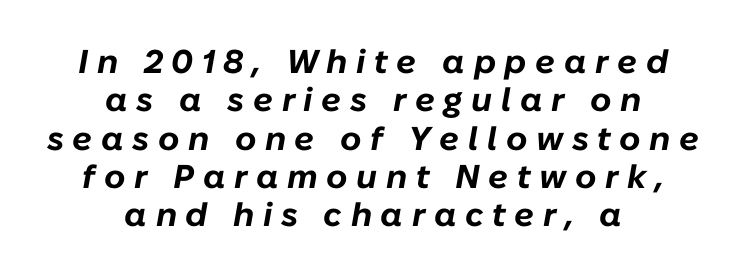
{"italic": "yes", "lean": "right", "slant_degrees": 10, "bold": "yes", "weight": "bold", "width": "normal", "stroke_contrast": "low", "x_height": "medium", "monospaced": "no", "underline": "no", "align": "center", "line_spacing_ratio": 1.16, "letter_spacing": "wide", "letter_spacing_em": 0.26, "glyph_px": 33}
